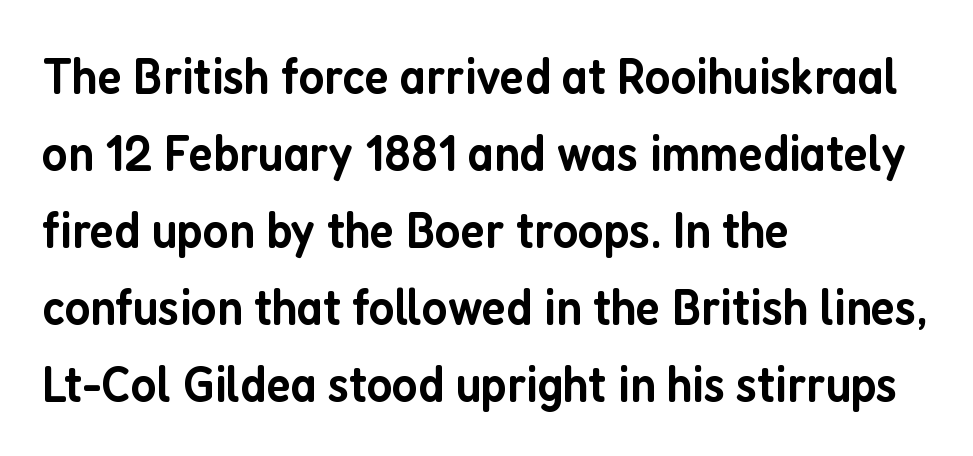
The image shows 52 px semibold, condensed sans-serif type, upright; set left-aligned, normal line spacing (1.48x), normal letter spacing, not underlined; low stroke contrast and a medium x-height.
